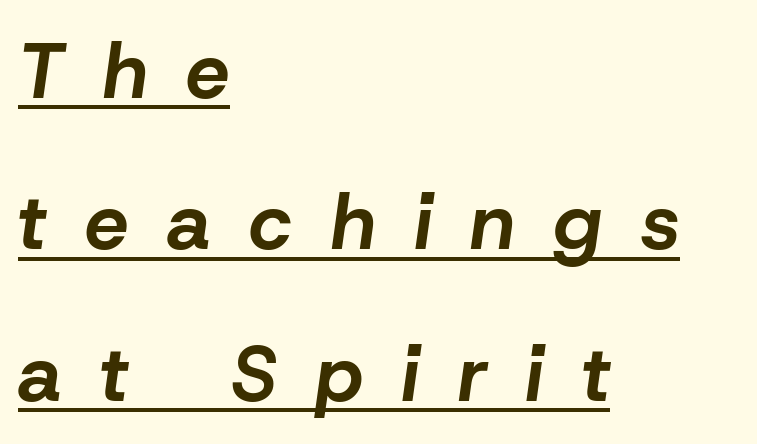
Q: Is the text bold? A: Yes.
Q: Is the text italic (slanted)? A: Yes, it leans right by about 8 degrees.
Q: Is the text underlined? A: Yes.
Q: How is the paragraph aligned? A: Left-aligned.
Q: Is the spacing between letters normal or unusually wide? A: Unusually wide.
Q: Is the spacing between lines tight, normal or loose? A: Loose.
Q: Width (condensed, normal, or wide)? A: Normal.
Q: Stroke contrast? A: Low.
Q: x-height? A: Medium.
Q: Monospaced? A: No.
